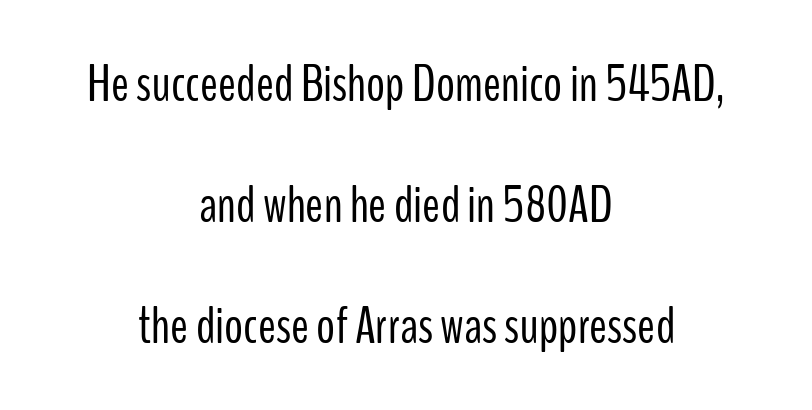
The image shows 53 px light, condensed sans-serif type, upright; set centered, loose line spacing (2.28x), normal letter spacing, not underlined; low stroke contrast and a medium x-height.
